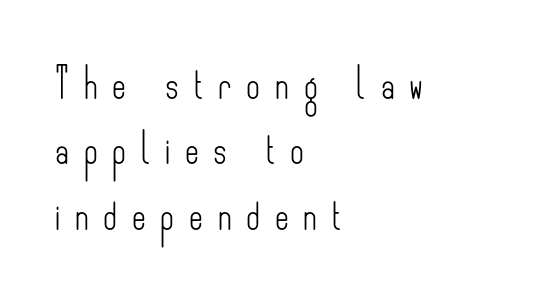
Q: Is the text bold? A: No.
Q: Is the text italic (slanted)? A: No, it is upright.
Q: Is the typeface a serif or a sans-serif typeface? A: Sans-serif.
Q: Is the text underlined? A: No.
Q: How is the paragraph aligned? A: Left-aligned.
Q: Is the spacing between letters normal or unusually wide? A: Unusually wide.
Q: Is the spacing between lines tight, normal or loose? A: Loose.
Q: Width (condensed, normal, or wide)? A: Condensed.
Q: Stroke contrast? A: Low.
Q: x-height? A: Small.
Q: Monospaced? A: No.
